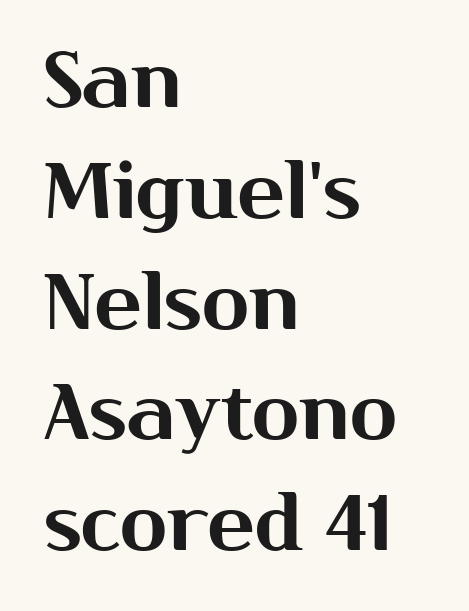
{"serif": "no", "italic": "no", "width": "normal", "stroke_contrast": "medium", "x_height": "medium", "monospaced": "no", "underline": "no", "align": "left", "line_spacing": "normal", "line_spacing_ratio": 1.42, "letter_spacing": "normal", "letter_spacing_em": 0.0, "glyph_px": 78}
